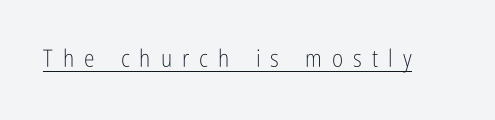
The image shows 24 px text type, upright; set unusually wide letter spacing (+0.42 em), underlined.
